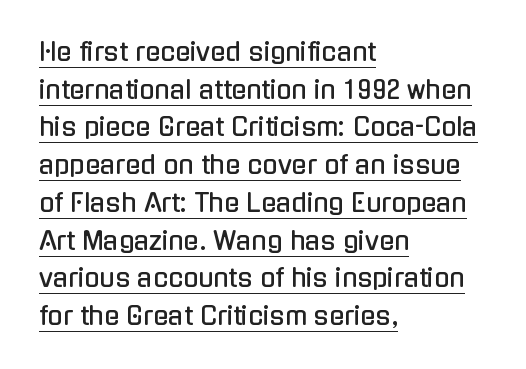
Interline gaps are of average width in this sample. The letterforms sit shoulder to shoulder at normal distance. Does a line run under the words? Yes, clearly. No italicization has been applied; the sample stays upright. Does the copy run flush right? No — it runs flush left.
